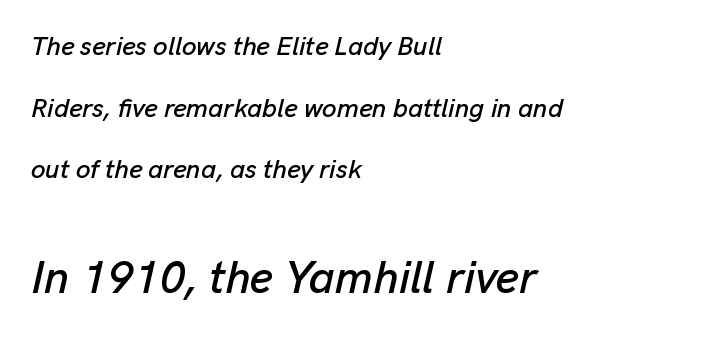
{"italic": "yes", "lean": "right", "slant_degrees": 13, "width": "normal", "stroke_contrast": "low", "x_height": "medium", "monospaced": "no", "underline": "no", "align": "left", "line_spacing": "loose", "line_spacing_ratio": 2.37, "letter_spacing": "normal", "letter_spacing_em": 0.0, "larger_block": "second", "size_ratio": 1.73, "glyph_px": 45}
